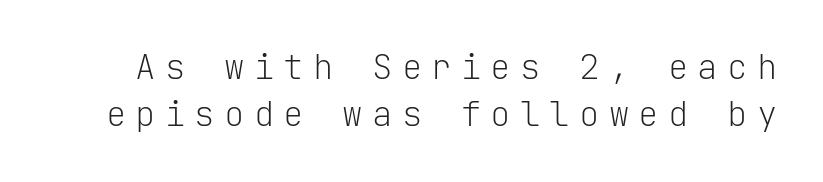
{"serif": "no", "italic": "no", "bold": "no", "weight": "light", "width": "normal", "stroke_contrast": "low", "x_height": "medium", "monospaced": "yes", "underline": "no", "line_spacing": "normal", "line_spacing_ratio": 1.38, "letter_spacing": "wide", "letter_spacing_em": 0.27, "glyph_px": 34}
